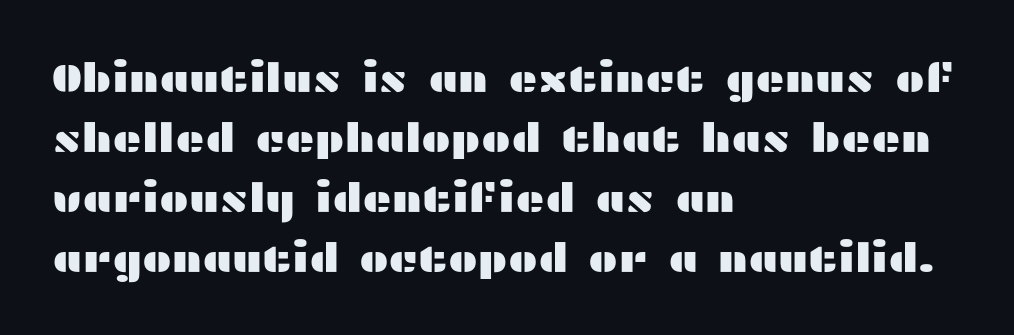
{"serif": "no", "italic": "no", "width": "wide", "stroke_contrast": "medium", "x_height": "medium", "monospaced": "no", "underline": "no", "align": "left", "line_spacing": "normal", "line_spacing_ratio": 1.5, "letter_spacing": "normal", "letter_spacing_em": 0.0, "glyph_px": 40}
